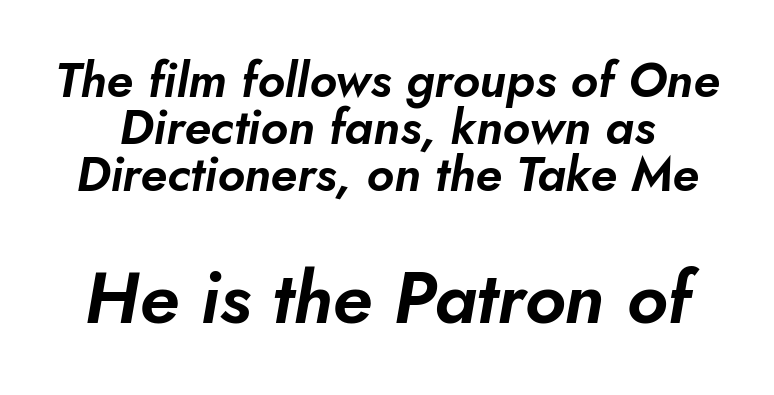
Q: Is the text italic (slanted)? A: Yes, it leans right by about 10 degrees.
Q: Is the text underlined? A: No.
Q: Is the spacing between letters normal or unusually wide? A: Normal.
Q: Is the spacing between lines tight, normal or loose? A: Tight.
Q: Which block of text is set in a larger size, the first (top) or the second (bottom)? A: The second (bottom) one.
Q: Width (condensed, normal, or wide)? A: Normal.
Q: Stroke contrast? A: Low.
Q: x-height? A: Small.
Q: Monospaced? A: No.
